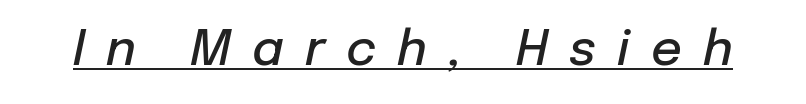
{"italic": "yes", "lean": "right", "slant_degrees": 12, "bold": "semi", "weight": "semibold", "width": "normal", "stroke_contrast": "low", "x_height": "medium", "monospaced": "no", "underline": "yes", "letter_spacing": "wide", "letter_spacing_em": 0.44, "glyph_px": 48}
